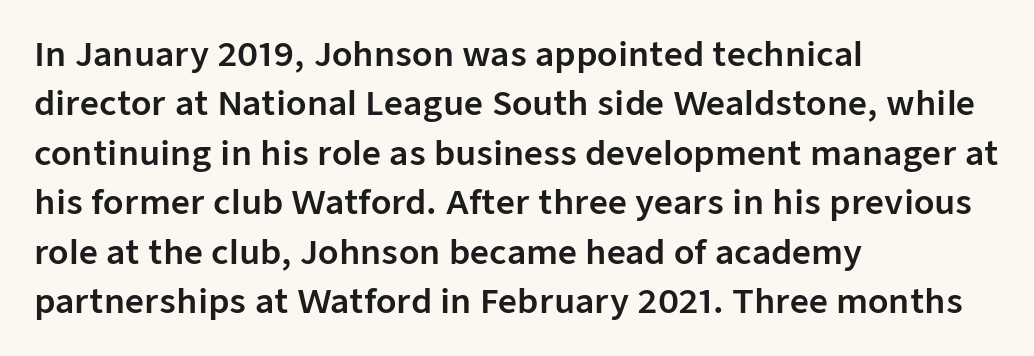
The designer left line spacing at the default. Casual observation: everything's shoved over to the left. These lines were composed using upright roman letters. Varying glyph widths throughout — classic text-font behaviour. This rendering features lettering with no underline. Each letter's strokes conclude bluntly, with no projecting serifs.
